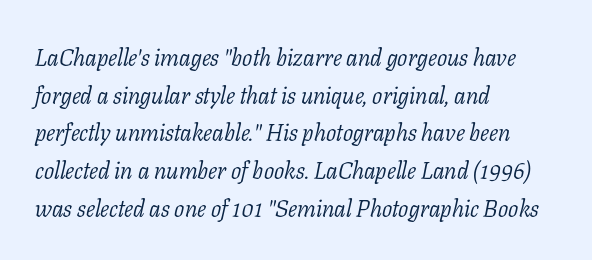
Q: Is the text bold? A: No.
Q: Is the text italic (slanted)? A: Yes, it leans right by about 11 degrees.
Q: Is the text underlined? A: No.
Q: How is the paragraph aligned? A: Left-aligned.
Q: Is the spacing between letters normal or unusually wide? A: Normal.
Q: Is the spacing between lines tight, normal or loose? A: Normal.
